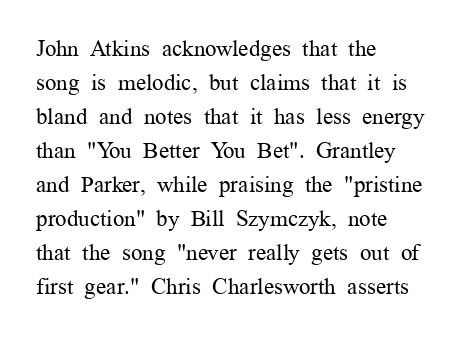
{"italic": "no", "bold": "no", "underline": "no", "align": "left", "line_spacing": "normal", "line_spacing_ratio": 1.48, "letter_spacing": "normal", "letter_spacing_em": 0.0, "glyph_px": 23}
